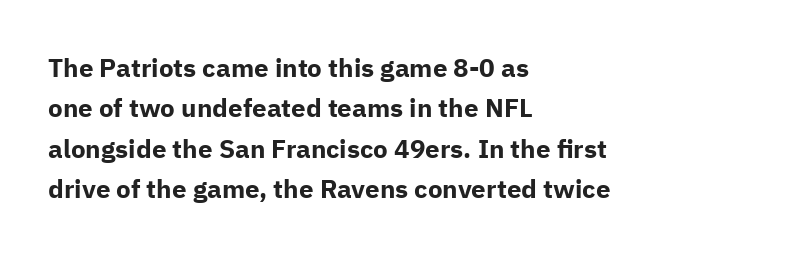
The image shows 26 px bold type, upright; set left-aligned, normal line spacing (1.55x), normal letter spacing, not underlined.
